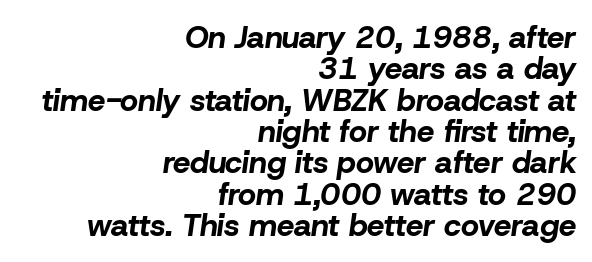
{"italic": "yes", "lean": "right", "slant_degrees": 8, "bold": "yes", "weight": "bold", "width": "normal", "stroke_contrast": "low", "x_height": "medium", "monospaced": "no", "underline": "no", "align": "right", "line_spacing": "tight", "line_spacing_ratio": 1.01, "letter_spacing": "normal", "letter_spacing_em": 0.0, "glyph_px": 31}
